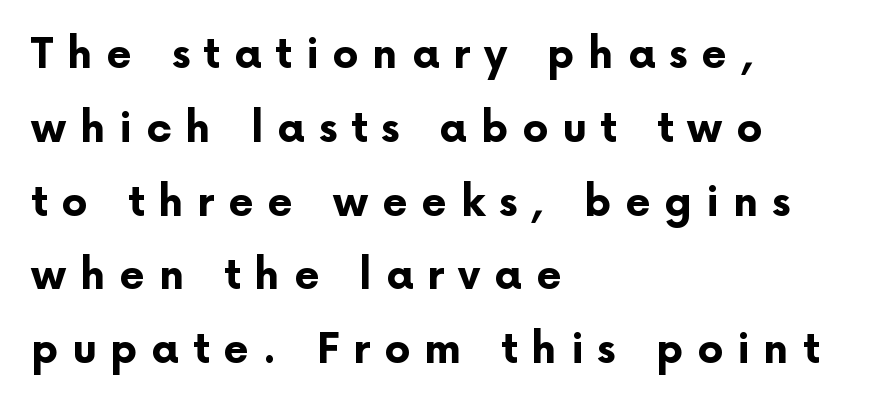
{"serif": "no", "italic": "no", "bold": "yes", "weight": "bold", "width": "normal", "stroke_contrast": "low", "x_height": "medium", "monospaced": "no", "underline": "no", "align": "left", "line_spacing_ratio": 1.8, "letter_spacing": "wide", "letter_spacing_em": 0.34, "glyph_px": 41}
